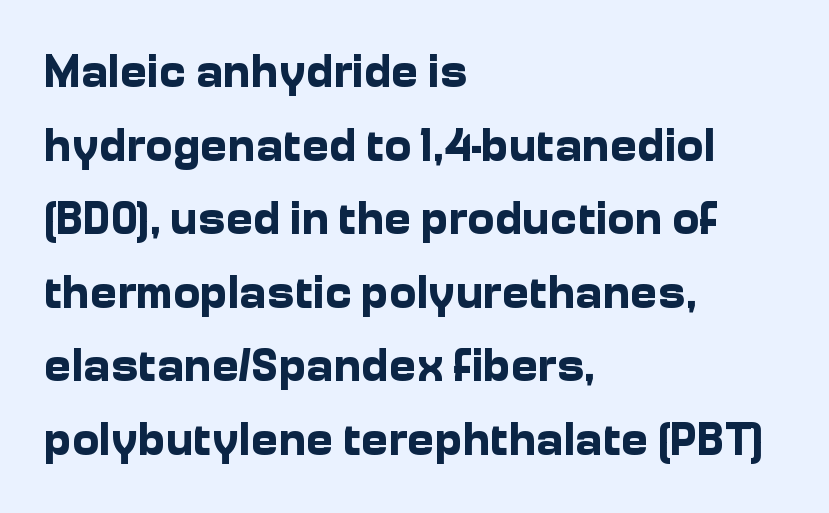
The image shows 46 px bold sans-serif type, upright; set left-aligned, normal line spacing (1.6x), normal letter spacing, not underlined; low stroke contrast and a medium x-height.
